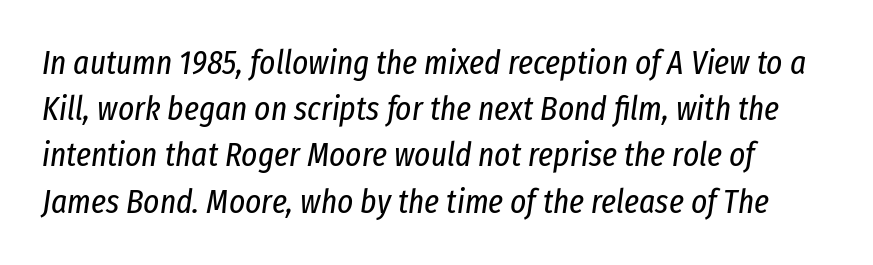
The image shows 34 px regular-weight, condensed type, italic (leaning right); set normal line spacing (1.36x), normal letter spacing, not underlined; low stroke contrast and a medium x-height.
